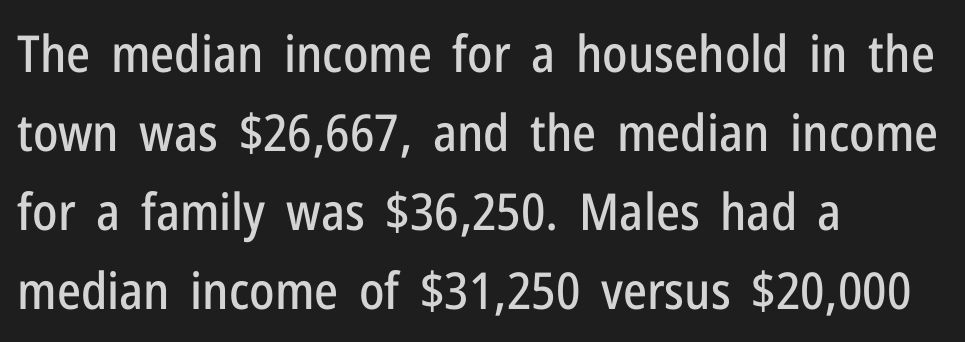
The image shows 51 px condensed sans-serif type, upright; set left-aligned, normal line spacing (1.55x), normal letter spacing, not underlined; low stroke contrast and a medium x-height.
